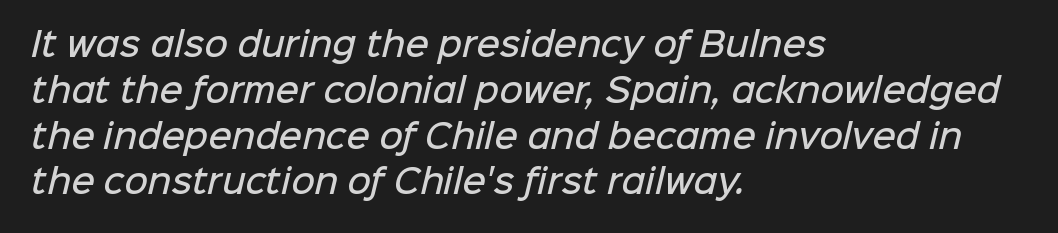
Q: Is the text bold? A: Semi-bold.
Q: Is the typeface a serif or a sans-serif typeface? A: Sans-serif.
Q: Is the text underlined? A: No.
Q: How is the paragraph aligned? A: Left-aligned.
Q: Is the spacing between letters normal or unusually wide? A: Normal.
Q: Is the spacing between lines tight, normal or loose? A: Normal.
Q: Width (condensed, normal, or wide)? A: Normal.
Q: Stroke contrast? A: Low.
Q: x-height? A: Medium.
Q: Monospaced? A: No.
